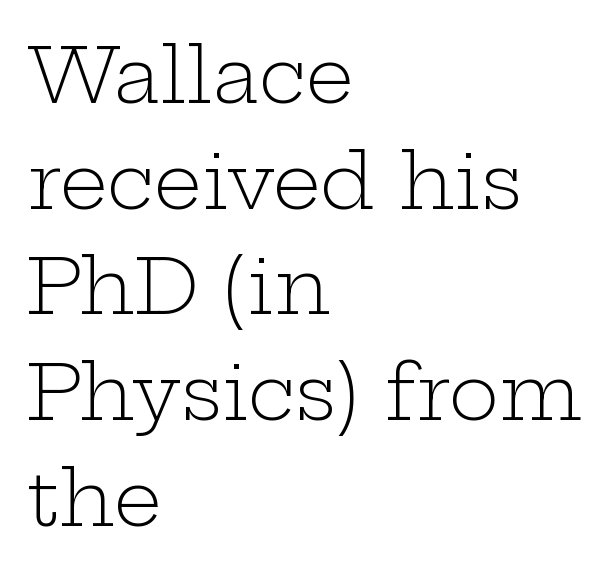
Line spacing here is normal. Notice how the stems are strictly vertical — no italics here. Small tapered or slab feet sit at the stroke ends, so this counts as serif. The tracking reads as untouched default to a designer's eye.
